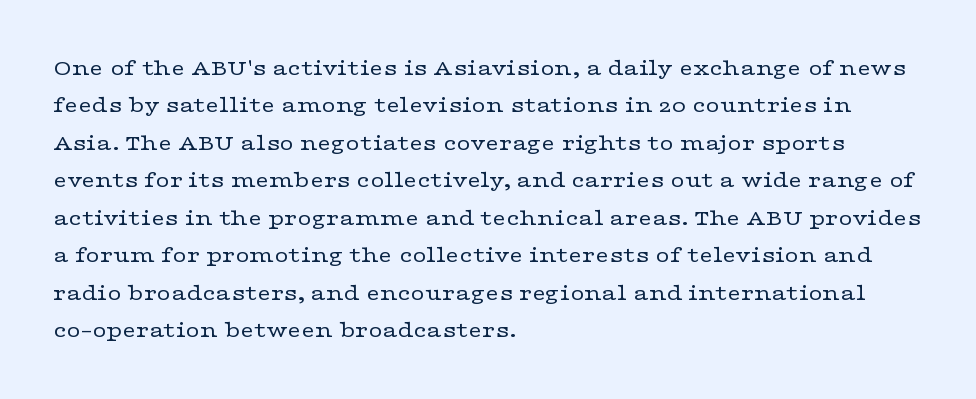
Q: Is the text bold? A: No.
Q: Is the text italic (slanted)? A: No, it is upright.
Q: Is the text underlined? A: No.
Q: How is the paragraph aligned? A: Left-aligned.
Q: Is the spacing between letters normal or unusually wide? A: Normal.
Q: Is the spacing between lines tight, normal or loose? A: Normal.
